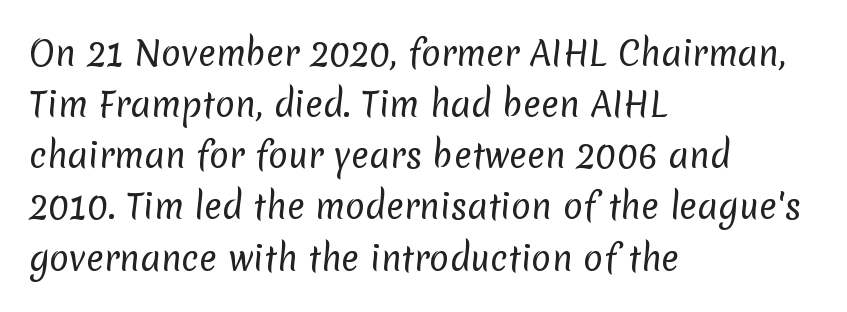
Q: Is the text bold? A: No.
Q: Is the typeface a serif or a sans-serif typeface? A: Sans-serif.
Q: Is the text underlined? A: No.
Q: How is the paragraph aligned? A: Left-aligned.
Q: Is the spacing between letters normal or unusually wide? A: Normal.
Q: Is the spacing between lines tight, normal or loose? A: Normal.
Q: Width (condensed, normal, or wide)? A: Normal.
Q: Stroke contrast? A: Low.
Q: x-height? A: Medium.
Q: Monospaced? A: No.
